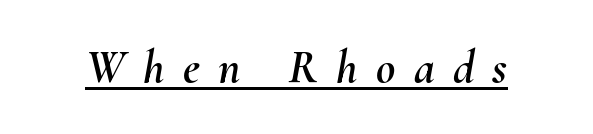
Tracking here is generous; glyphs stand well apart from one another. Slant detected: the letters are inclined. Each letter keeps its own natural width here, so spacing adapts to shape. Underlined type.
